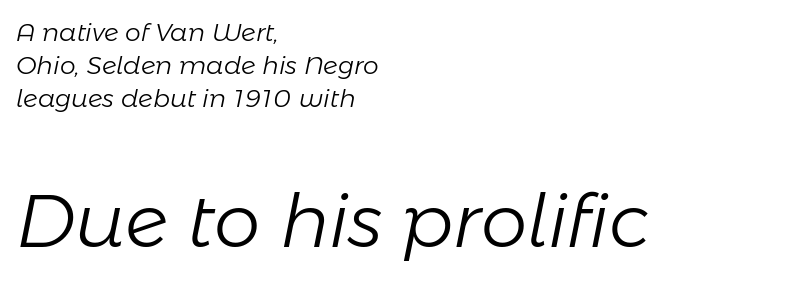
Q: Is the text bold? A: No.
Q: Is the text italic (slanted)? A: Yes, it leans right by about 11 degrees.
Q: Is the text underlined? A: No.
Q: How is the paragraph aligned? A: Left-aligned.
Q: Is the spacing between letters normal or unusually wide? A: Normal.
Q: Is the spacing between lines tight, normal or loose? A: Normal.
Q: Which block of text is set in a larger size, the first (top) or the second (bottom)? A: The second (bottom) one.
Q: Width (condensed, normal, or wide)? A: Normal.
Q: Stroke contrast? A: Low.
Q: x-height? A: Medium.
Q: Monospaced? A: No.
